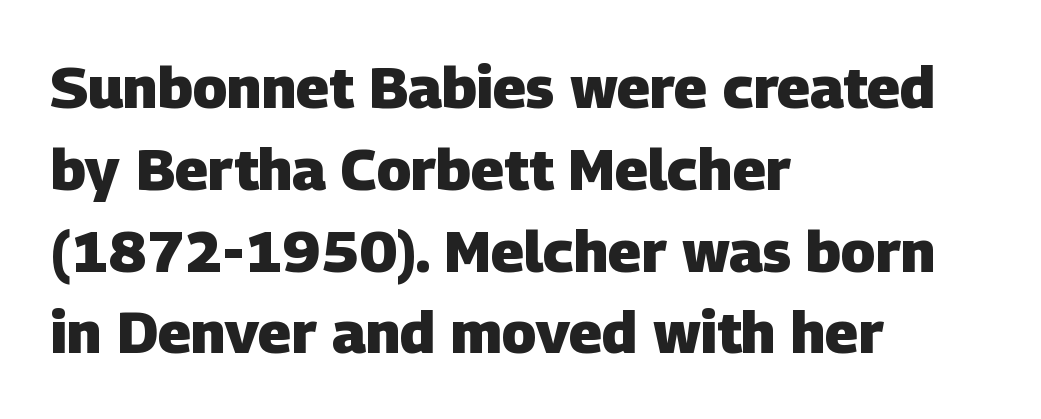
Is the type bold? Yes — the strokes are clearly thick and heavy. Looks like regular typesetting: each glyph gets only the width it needs. A normal amount of white space separates one row of letters from the next. Words appear dense and cohesive because spacing is normal. The zone under the glyphs is completely vacant. I'd call this a sans setting — the letters go barefoot.
